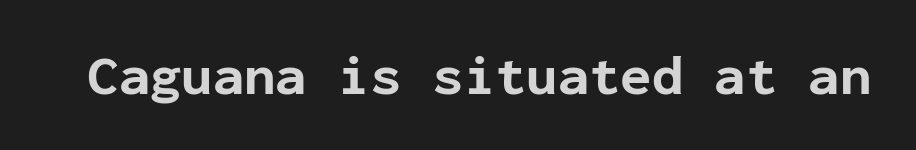
Q: Is the text bold? A: Yes.
Q: Is the text italic (slanted)? A: No, it is upright.
Q: Is the typeface a serif or a sans-serif typeface? A: Sans-serif.
Q: Is the text underlined? A: No.
Q: Is the spacing between letters normal or unusually wide? A: Normal.
Q: Width (condensed, normal, or wide)? A: Normal.
Q: Stroke contrast? A: Low.
Q: x-height? A: Medium.
Q: Monospaced? A: Yes.
